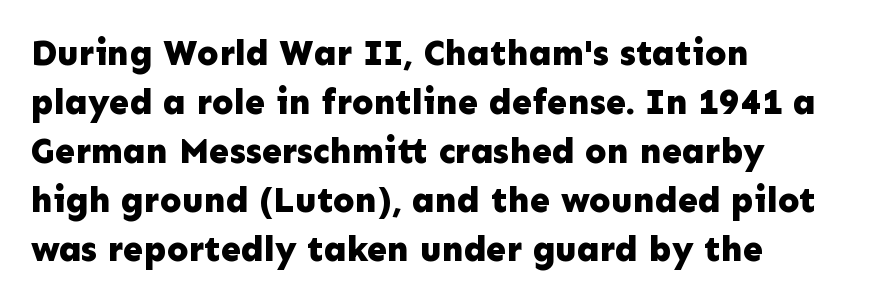
{"serif": "no", "italic": "no", "bold": "yes", "weight": "bold", "width": "normal", "stroke_contrast": "low", "x_height": "medium", "monospaced": "no", "underline": "no", "align": "left", "line_spacing": "normal", "line_spacing_ratio": 1.36, "letter_spacing": "normal", "letter_spacing_em": 0.0, "glyph_px": 36}
